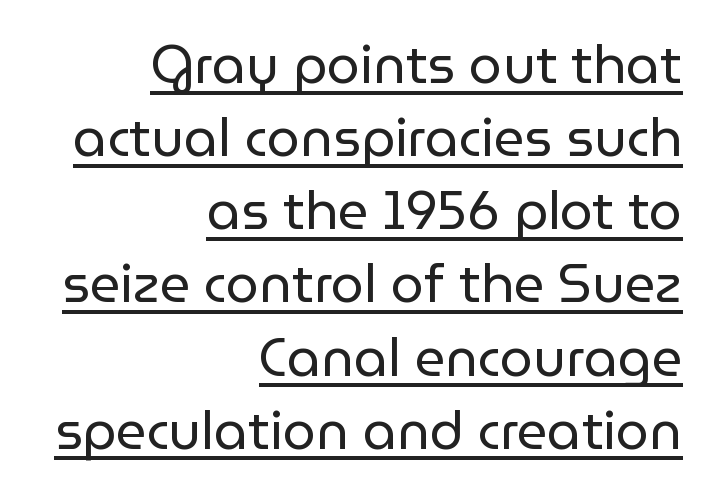
Is this a fixed-width face? No — the glyphs have proportional, varying widths. Horizontally, the lines are justified to the trailing edge only. What decoration does the sample have? An underline. To sum up the face: it is a sans, with no serifs.
